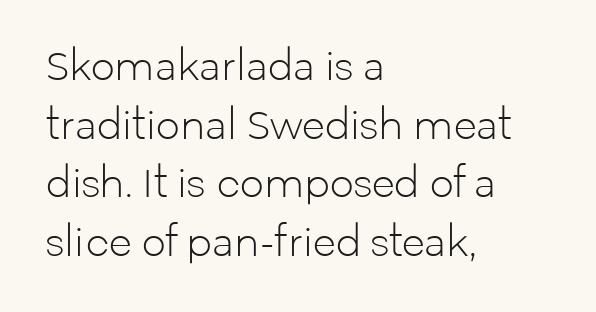
{"serif": "no", "italic": "no", "bold": "no", "weight": "light", "width": "normal", "stroke_contrast": "low", "x_height": "medium", "monospaced": "no", "underline": "no", "align": "left", "line_spacing": "normal", "line_spacing_ratio": 1.54, "letter_spacing": "normal", "letter_spacing_em": 0.0, "glyph_px": 38}
